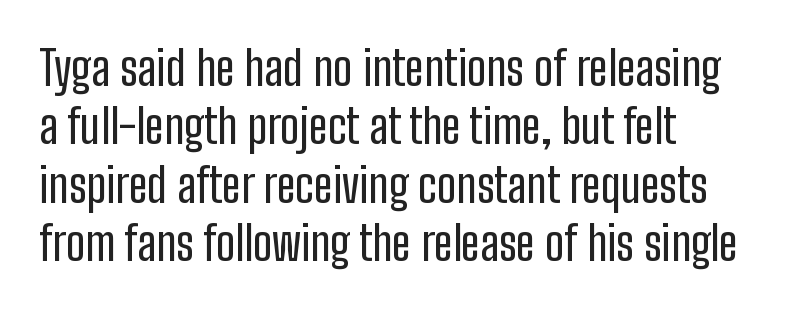
The image shows 47 px condensed sans-serif type, upright; set left-aligned, line spacing 1.24x, normal letter spacing, not underlined; low stroke contrast and a medium x-height.
